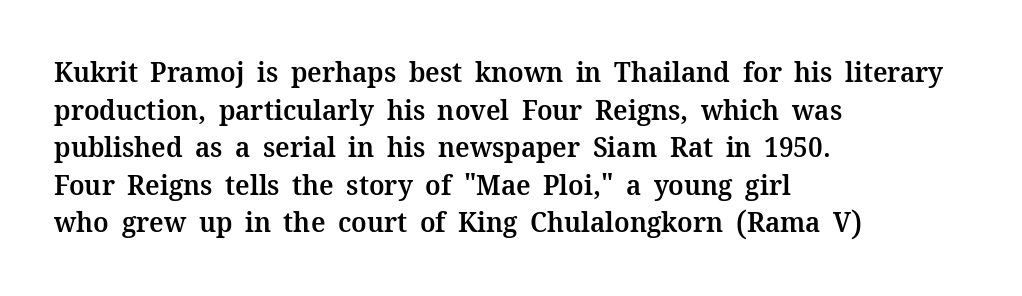
The image shows 28 px semibold serif type, upright; set left-aligned, normal line spacing (1.34x), normal letter spacing, not underlined; medium stroke contrast and a medium x-height.
